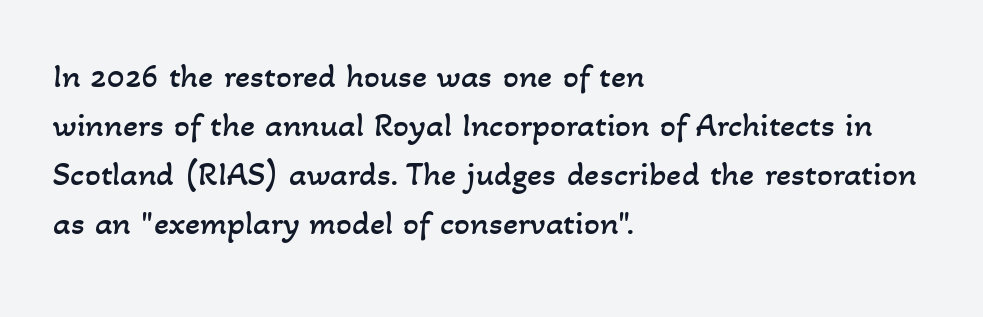
{"bold": "no", "weight": "regular", "width": "normal", "stroke_contrast": "low", "x_height": "small", "monospaced": "no", "underline": "no", "align": "left", "line_spacing": "normal", "line_spacing_ratio": 1.4, "letter_spacing": "normal", "letter_spacing_em": 0.0, "glyph_px": 35}
